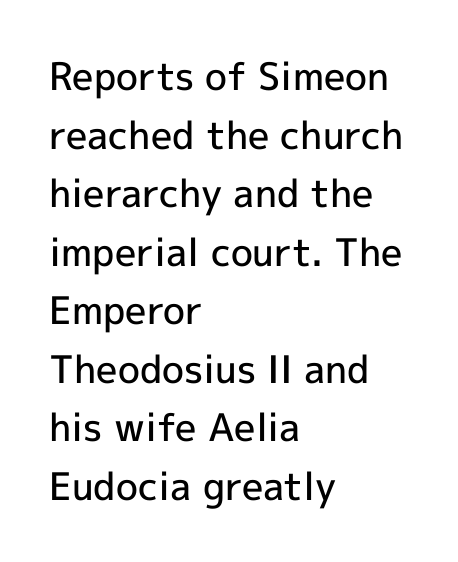
{"serif": "no", "italic": "no", "bold": "semi", "weight": "semibold", "width": "normal", "x_height": "medium", "monospaced": "no", "underline": "no", "align": "left", "line_spacing": "normal", "line_spacing_ratio": 1.54, "letter_spacing": "normal", "letter_spacing_em": 0.0, "glyph_px": 38}
